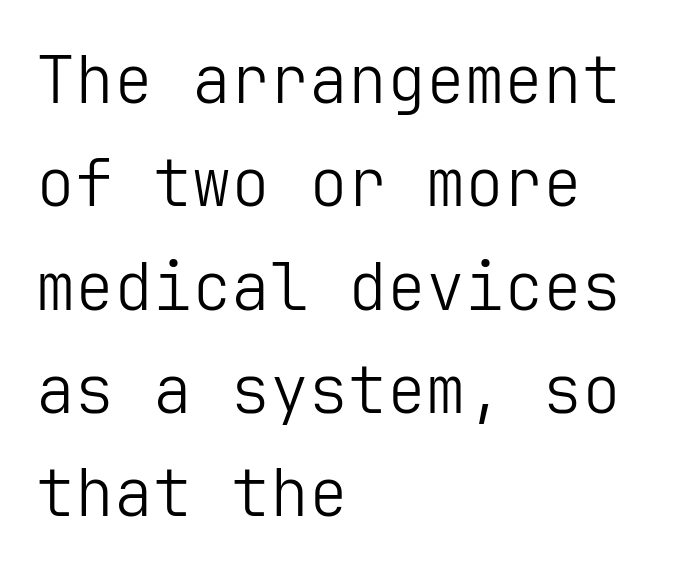
Q: Is the text bold? A: No.
Q: Is the text italic (slanted)? A: No, it is upright.
Q: Is the typeface a serif or a sans-serif typeface? A: Sans-serif.
Q: Is the text underlined? A: No.
Q: How is the paragraph aligned? A: Left-aligned.
Q: Is the spacing between letters normal or unusually wide? A: Normal.
Q: Is the spacing between lines tight, normal or loose? A: Normal.
Q: Width (condensed, normal, or wide)? A: Normal.
Q: Stroke contrast? A: Low.
Q: x-height? A: Medium.
